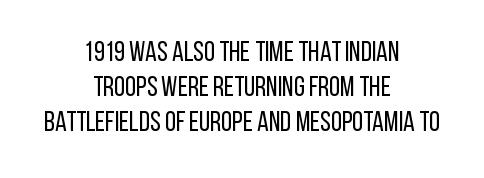
The image shows 28 px regular-weight, condensed sans-serif type, upright; set centered, normal line spacing (1.25x), normal letter spacing, not underlined; low stroke contrast and a large x-height.
